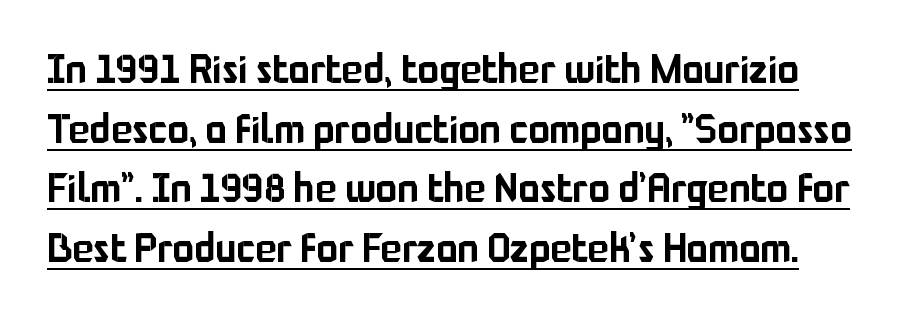
{"serif": "no", "italic": "no", "width": "normal", "stroke_contrast": "low", "x_height": "medium", "monospaced": "no", "underline": "yes", "line_spacing": "normal", "line_spacing_ratio": 1.49, "letter_spacing": "normal", "letter_spacing_em": 0.0, "glyph_px": 40}
